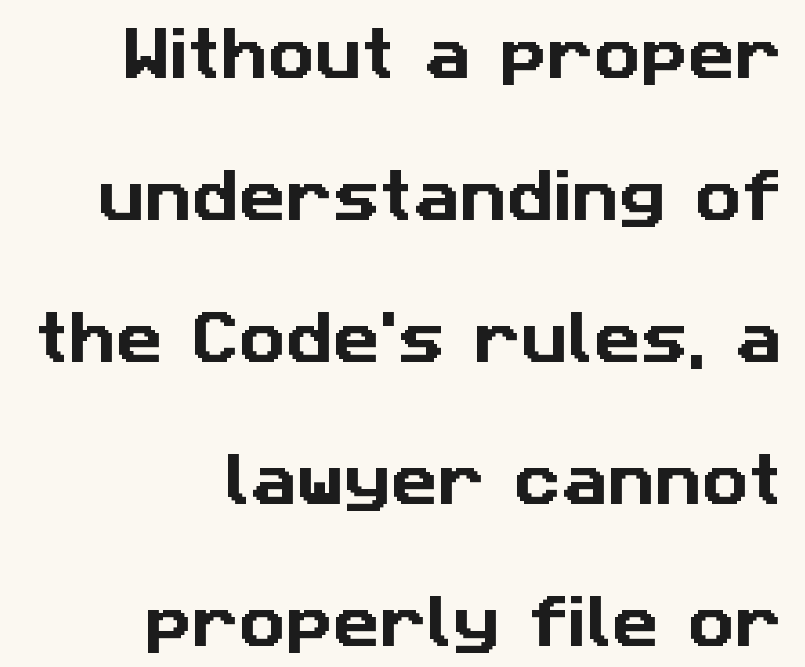
Q: Is the typeface a serif or a sans-serif typeface? A: Sans-serif.
Q: Is the text underlined? A: No.
Q: How is the paragraph aligned? A: Right-aligned.
Q: Is the spacing between letters normal or unusually wide? A: Normal.
Q: Is the spacing between lines tight, normal or loose? A: Loose.
Q: Width (condensed, normal, or wide)? A: Normal.
Q: Stroke contrast? A: Low.
Q: x-height? A: Medium.
Q: Monospaced? A: No.
